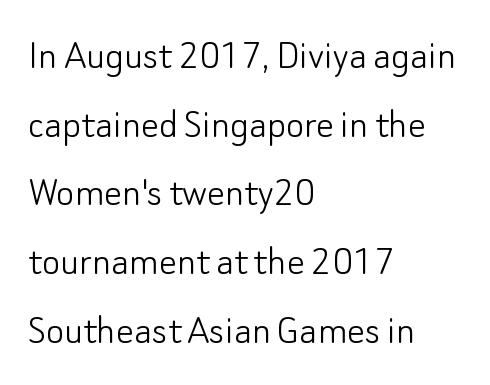
{"serif": "no", "italic": "no", "bold": "no", "weight": "light", "width": "normal", "stroke_contrast": "low", "x_height": "small", "monospaced": "no", "underline": "no", "align": "left", "line_spacing": "normal", "line_spacing_ratio": 1.56, "letter_spacing": "normal", "letter_spacing_em": 0.0, "glyph_px": 44}
